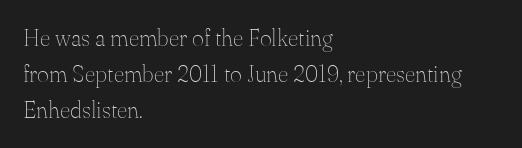
Nothing unusual about the tracking: characters are spaced as the font intends. The typesetter chose a ragged-right arrangement here. Vertical strokes here are truly vertical. In terms of leading, this rendering sits right in the middle.
